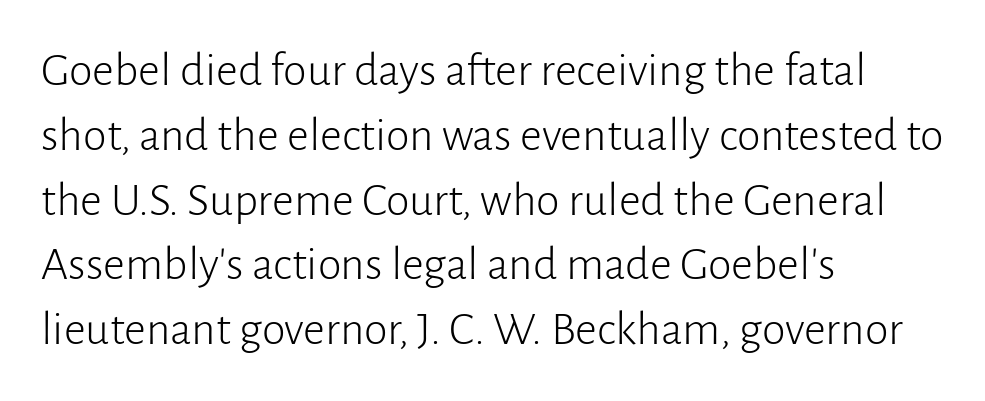
Q: Is the text bold? A: No.
Q: Is the text italic (slanted)? A: No, it is upright.
Q: Is the typeface a serif or a sans-serif typeface? A: Sans-serif.
Q: Is the text underlined? A: No.
Q: How is the paragraph aligned? A: Left-aligned.
Q: Is the spacing between letters normal or unusually wide? A: Normal.
Q: Is the spacing between lines tight, normal or loose? A: Normal.
Q: Width (condensed, normal, or wide)? A: Normal.
Q: Stroke contrast? A: Low.
Q: x-height? A: Medium.
Q: Monospaced? A: No.
